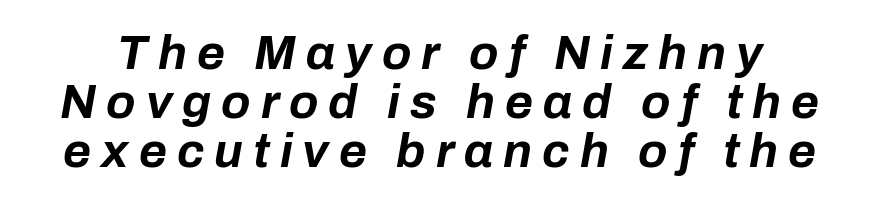
Q: Is the text bold? A: Yes.
Q: Is the text italic (slanted)? A: Yes, it leans right by about 10 degrees.
Q: Is the text underlined? A: No.
Q: Is the spacing between letters normal or unusually wide? A: Unusually wide.
Q: Is the spacing between lines tight, normal or loose? A: Tight.
Q: Width (condensed, normal, or wide)? A: Normal.
Q: Stroke contrast? A: Low.
Q: x-height? A: Medium.
Q: Monospaced? A: No.
